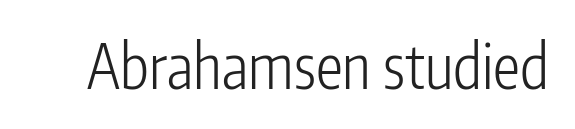
Q: Is the text bold? A: No.
Q: Is the text italic (slanted)? A: No, it is upright.
Q: Is the typeface a serif or a sans-serif typeface? A: Sans-serif.
Q: Is the text underlined? A: No.
Q: Is the spacing between letters normal or unusually wide? A: Normal.
Q: Width (condensed, normal, or wide)? A: Condensed.
Q: Stroke contrast? A: Low.
Q: x-height? A: Medium.
Q: Monospaced? A: No.
